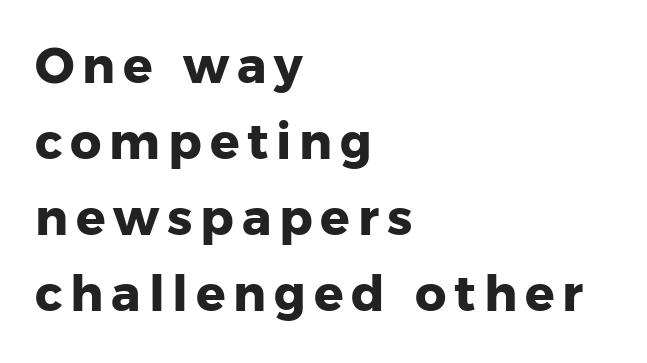
Q: Is the text bold? A: Yes.
Q: Is the text italic (slanted)? A: No, it is upright.
Q: Is the typeface a serif or a sans-serif typeface? A: Sans-serif.
Q: Is the text underlined? A: No.
Q: How is the paragraph aligned? A: Left-aligned.
Q: Is the spacing between lines tight, normal or loose? A: Normal.
Q: Width (condensed, normal, or wide)? A: Normal.
Q: Stroke contrast? A: Low.
Q: x-height? A: Medium.
Q: Monospaced? A: No.
